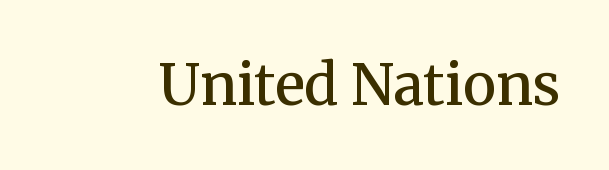
Q: Is the text bold? A: Semi-bold.
Q: Is the text italic (slanted)? A: No, it is upright.
Q: Is the typeface a serif or a sans-serif typeface? A: Serif.
Q: Is the text underlined? A: No.
Q: Is the spacing between letters normal or unusually wide? A: Normal.
Q: Width (condensed, normal, or wide)? A: Normal.
Q: Stroke contrast? A: Medium.
Q: x-height? A: Medium.
Q: Monospaced? A: No.
